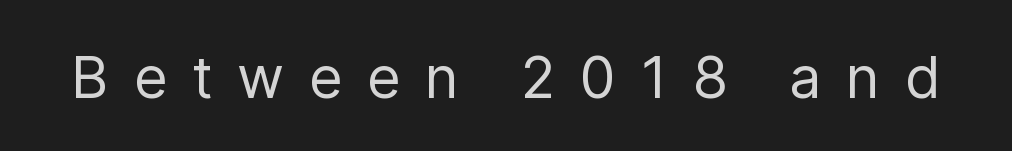
Stroke mass is kept to a normal reading level or below. Think of a printed novel: that variable character pitch is what you see here. This is roman type, the default non-slanted kind. Letter spacing: wide. Observe the absence of serifs on each vertical stroke in this sample. Descenders are the only things crossing below the line.
